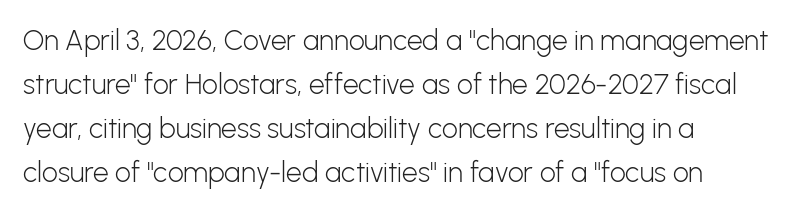
The image shows 28 px light sans-serif type, upright; set left-aligned, normal line spacing (1.57x), normal letter spacing, not underlined; low stroke contrast and a medium x-height.
